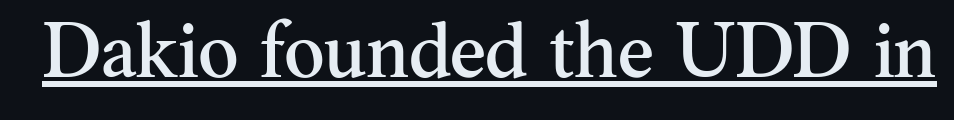
Caption: standard tracking, unaltered. A typesetter would call this proportional, since set widths differ per character. Classification — serif. The typesetter has applied underlining to the passage shown. When letters stand straight like this, we call the style roman or upright.
